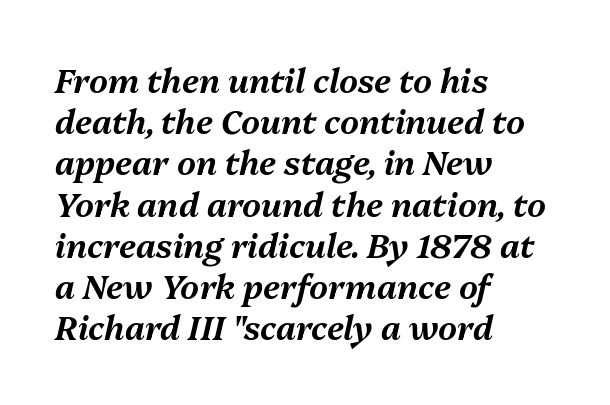
The image shows 33 px text type, italic (leaning right); set left-aligned, normal line spacing (1.25x), normal letter spacing, not underlined; medium stroke contrast and a medium x-height.
